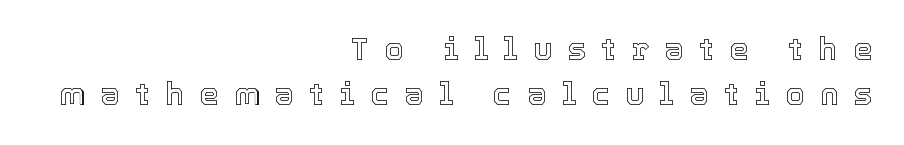
A typesetter would call this proportional, since set widths differ per character. Short and long lines alike share a common ending point at right. Leading matches the norm, producing a regular column. The letters stand upright; this is a roman face. Descenders are the only things crossing below the line. Students, note that the glyphs here are deliberately spaced far apart.
